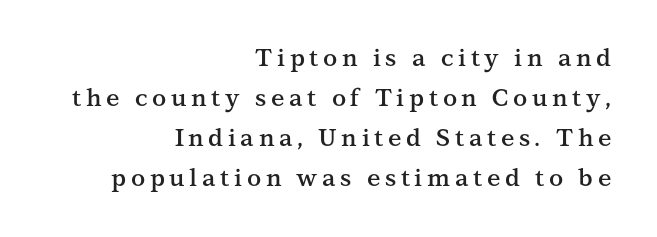
{"italic": "no", "bold": "semi", "underline": "no", "align": "right", "line_spacing": "normal", "line_spacing_ratio": 1.66, "glyph_px": 24}
